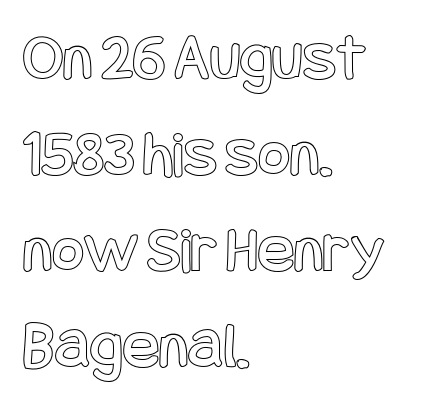
{"italic": "no", "width": "condensed", "x_height": "large", "underline": "no", "align": "left", "line_spacing": "normal", "line_spacing_ratio": 1.41, "letter_spacing": "normal", "letter_spacing_em": 0.0, "glyph_px": 68}
